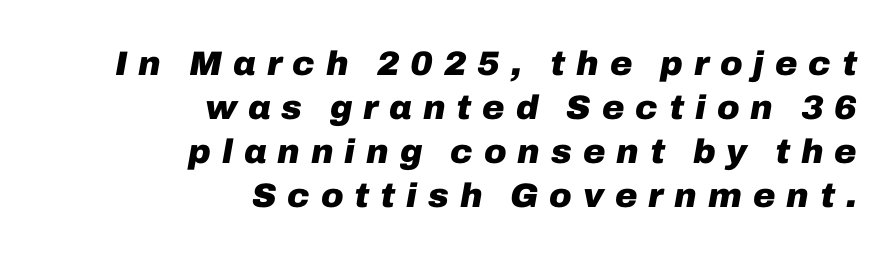
If you drew a ruler down the right edge, every line would touch it. The face used here has the dense, thick strokes of a bold. Each letter keeps its own natural width here, so spacing adapts to shape. Honestly, the letter spacing is so wide it's the main thing you notice. The leading is moderate, giving the passage an even texture. Each row of text sits above clean, open space.
